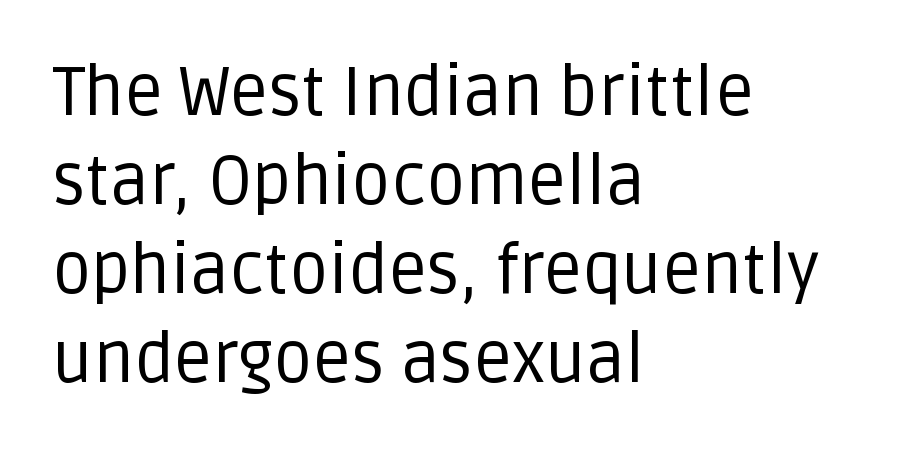
The gaps between neighbouring characters are ordinary and unremarkable. Type without underlining. These lines are rendered in a variable-pitch font. Is the type heavy? It reads as light-to-regular instead. Evenly set lines give the paragraph a standard silhouette. These lines were composed using upright roman letters.
